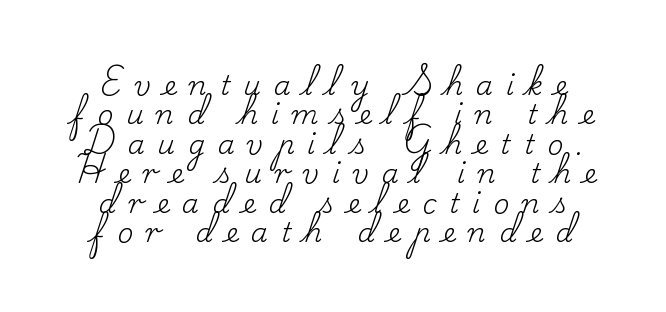
{"bold": "no", "underline": "no", "align": "center", "line_spacing": "tight", "line_spacing_ratio": 1.09, "letter_spacing": "wide", "letter_spacing_em": 0.48, "glyph_px": 27}
